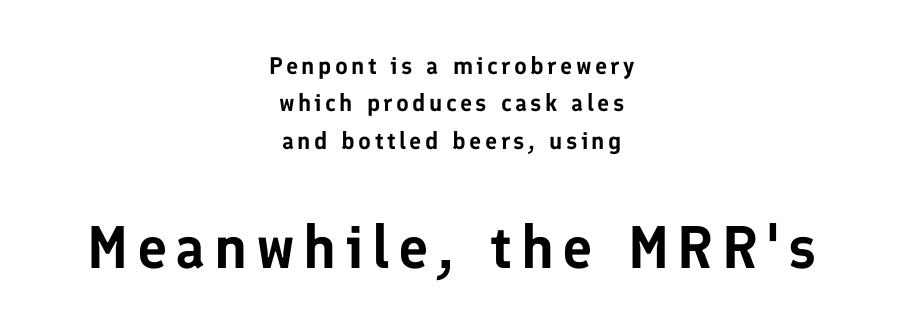
{"serif": "no", "italic": "no", "width": "normal", "stroke_contrast": "low", "x_height": "medium", "monospaced": "no", "underline": "no", "align": "center", "line_spacing": "normal", "line_spacing_ratio": 1.56, "larger_block": "second", "size_ratio": 2.5, "glyph_px": 60}
